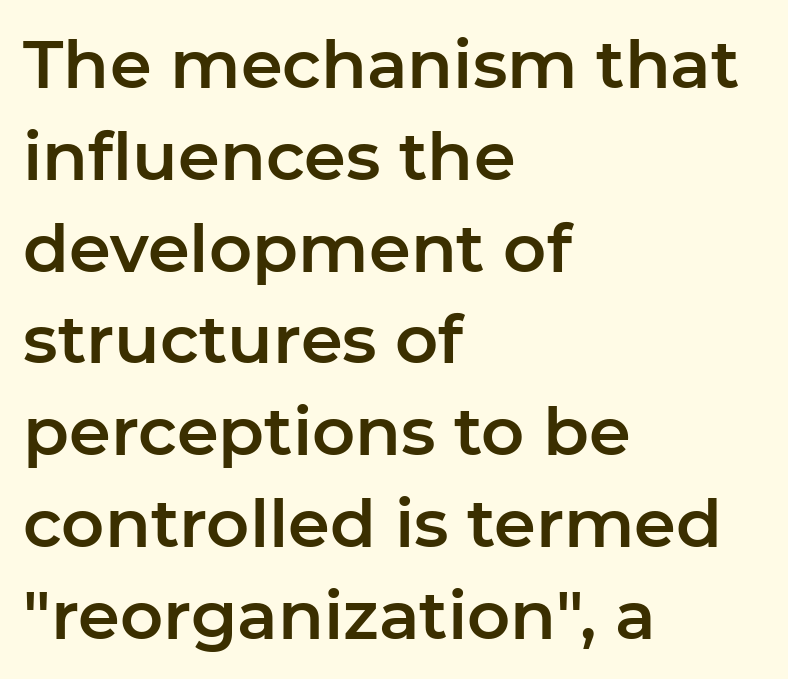
{"serif": "no", "italic": "no", "width": "normal", "stroke_contrast": "low", "x_height": "medium", "monospaced": "no", "underline": "no", "align": "left", "line_spacing": "normal", "line_spacing_ratio": 1.37, "letter_spacing": "normal", "letter_spacing_em": 0.0, "glyph_px": 67}
